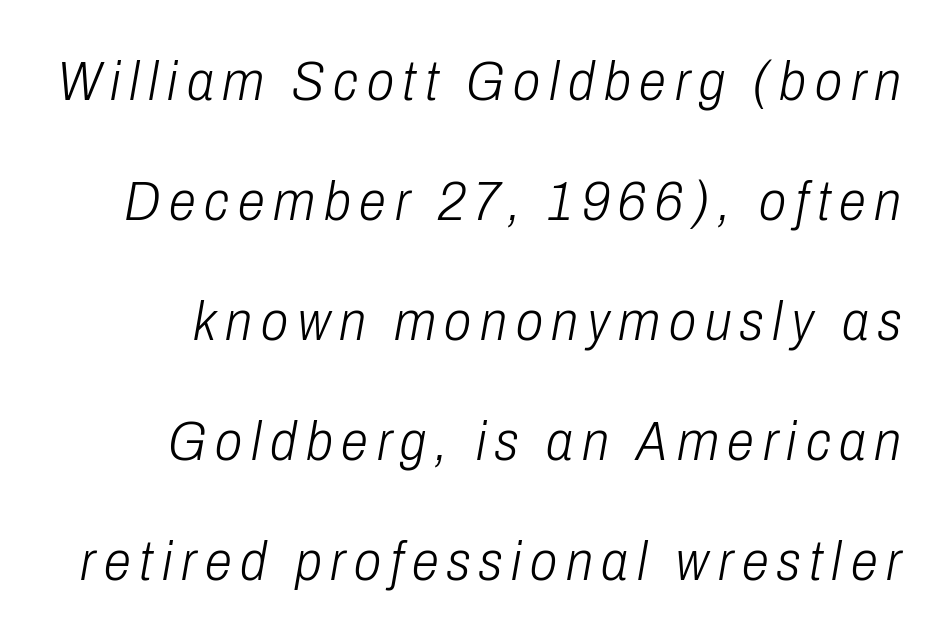
Is the stroke heavy? The answer is a plain regular-or-lighter. Horizontal bands of white between lines are thick stripes. Varying glyph widths throughout — classic text-font behaviour. This sample uses an oblique cut, with every glyph tilted off the vertical. Only glyphs here, with clear space below each row.
